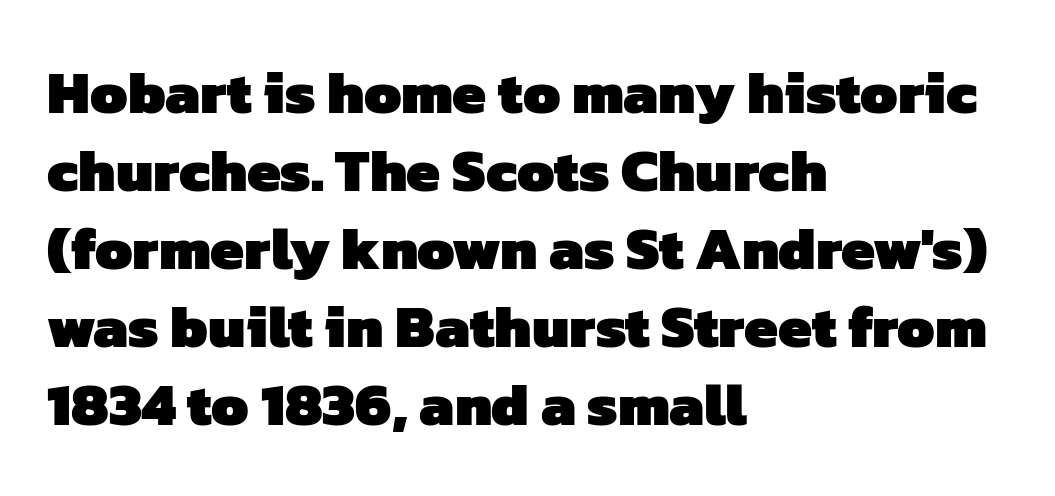
Each letter keeps its own natural width here, so spacing adapts to shape. The text block is weighted toward the left margin, trailing off unevenly rightward. What's the leading like? Ordinary, nothing unusual. Chunky letters — that's bold for sure.
